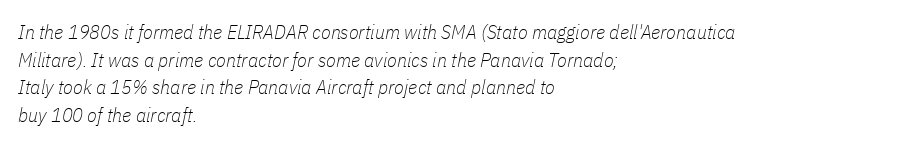
{"italic": "yes", "lean": "right", "slant_degrees": 11, "bold": "no", "underline": "no", "align": "left", "line_spacing": "normal", "line_spacing_ratio": 1.38, "letter_spacing": "normal", "letter_spacing_em": 0.0, "glyph_px": 20}
